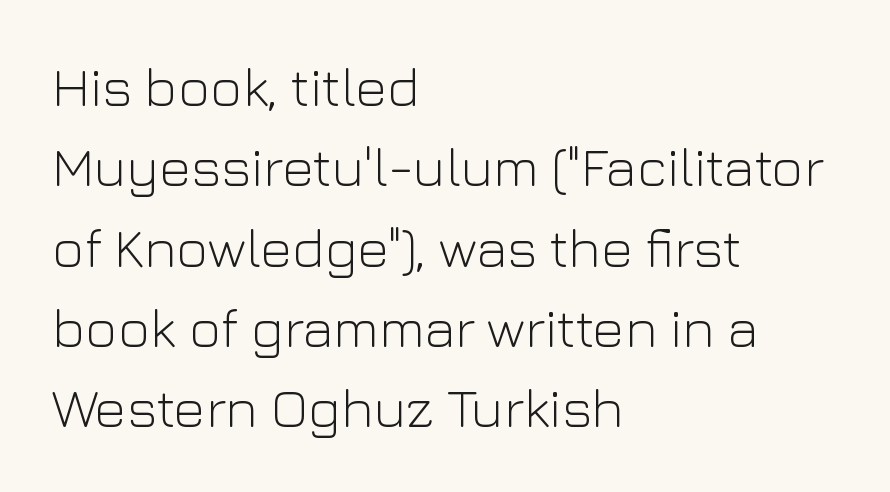
The image shows 55 px light sans-serif type, upright; set left-aligned, normal line spacing (1.46x), normal letter spacing, not underlined; low stroke contrast and a medium x-height.
